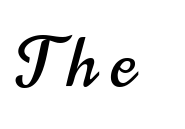
The image shows 68 px condensed sans-serif type; set unusually wide letter spacing (+0.21 em), not underlined; high stroke contrast and a small x-height.
